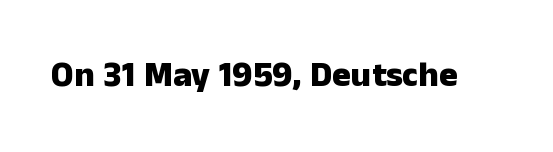
Q: Is the text bold? A: Yes.
Q: Is the text italic (slanted)? A: No, it is upright.
Q: Is the typeface a serif or a sans-serif typeface? A: Sans-serif.
Q: Is the text underlined? A: No.
Q: Is the spacing between letters normal or unusually wide? A: Normal.
Q: Width (condensed, normal, or wide)? A: Normal.
Q: Stroke contrast? A: Low.
Q: x-height? A: Medium.
Q: Monospaced? A: No.
